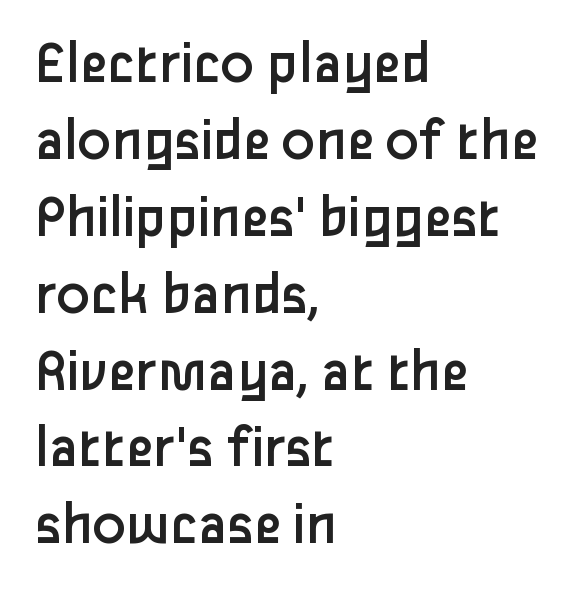
The image shows 62 px regular-weight sans-serif type, upright; set left-aligned, line spacing 1.24x, normal letter spacing, not underlined; low stroke contrast and a medium x-height.
